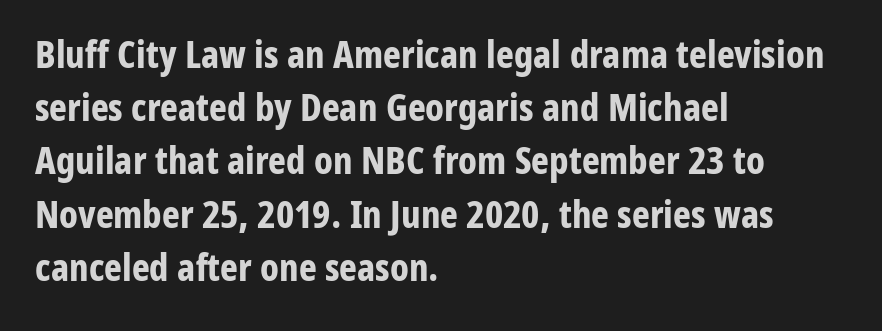
{"serif": "no", "italic": "no", "bold": "yes", "weight": "bold", "width": "condensed", "stroke_contrast": "low", "x_height": "medium", "monospaced": "no", "underline": "no", "align": "left", "line_spacing": "normal", "line_spacing_ratio": 1.4, "letter_spacing": "normal", "letter_spacing_em": 0.0, "glyph_px": 38}
